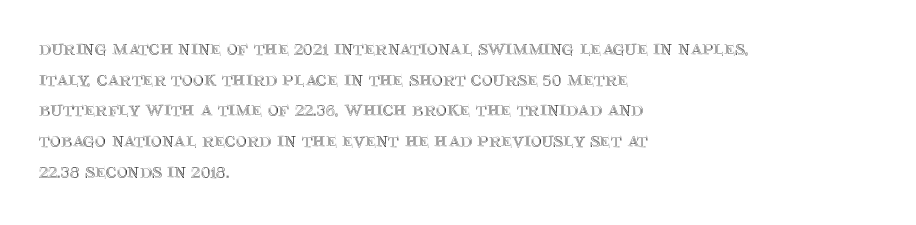
{"italic": "no", "underline": "no", "align": "left", "line_spacing": "normal", "line_spacing_ratio": 1.46, "letter_spacing": "normal", "letter_spacing_em": 0.0, "glyph_px": 21}
